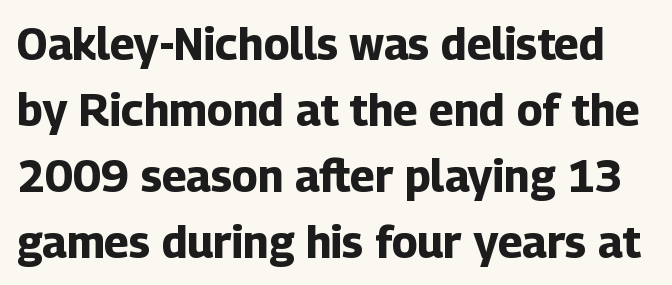
The image shows 44 px bold sans-serif type, upright; set normal line spacing (1.5x), normal letter spacing, not underlined; low stroke contrast and a medium x-height.
